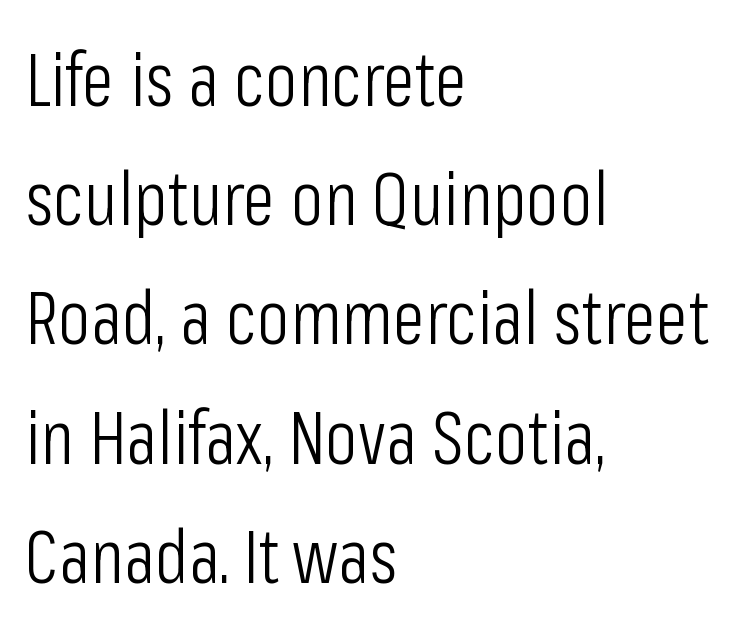
{"serif": "no", "italic": "no", "bold": "no", "weight": "light", "width": "condensed", "stroke_contrast": "low", "x_height": "medium", "monospaced": "no", "underline": "no", "align": "left", "line_spacing": "normal", "line_spacing_ratio": 1.59, "letter_spacing": "normal", "letter_spacing_em": 0.0, "glyph_px": 75}
